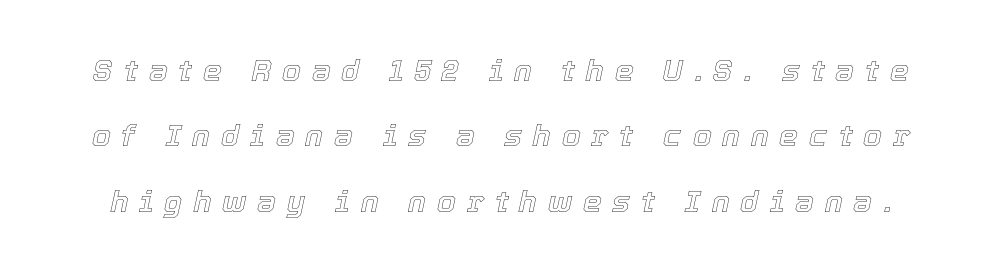
Plain, unruled lines of type. The lettering tilts uniformly, giving the passage an italic look. The letterforms stand isolated, each surrounded by extra space. This sample has the flowing, uneven cadence of proportional lettering.
